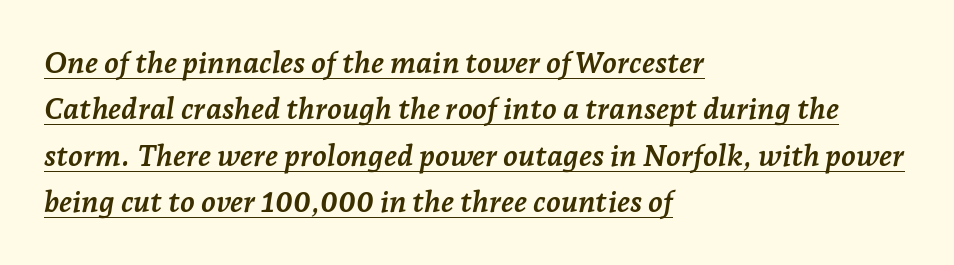
{"serif": "yes", "italic": "yes", "lean": "right", "slant_degrees": 7, "bold": "yes", "weight": "semibold", "width": "normal", "stroke_contrast": "low", "x_height": "medium", "monospaced": "no", "underline": "yes", "align": "left", "line_spacing": "normal", "line_spacing_ratio": 1.55, "letter_spacing": "normal", "letter_spacing_em": 0.0, "glyph_px": 30}
